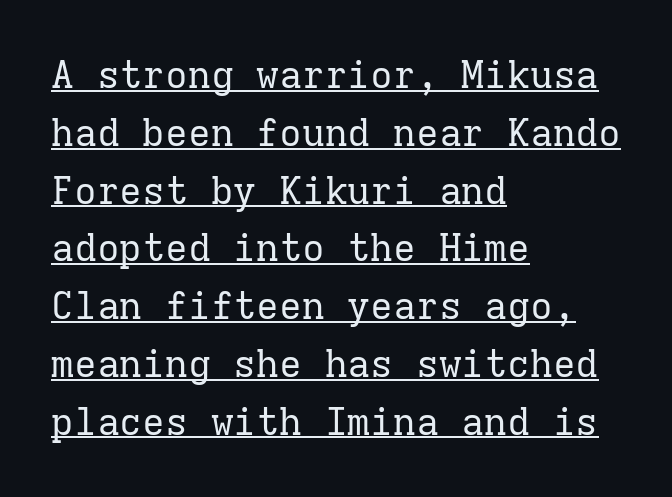
Q: Is the text bold? A: No.
Q: Is the text italic (slanted)? A: No, it is upright.
Q: Is the typeface a serif or a sans-serif typeface? A: Serif.
Q: Is the text underlined? A: Yes.
Q: How is the paragraph aligned? A: Left-aligned.
Q: Is the spacing between letters normal or unusually wide? A: Normal.
Q: Is the spacing between lines tight, normal or loose? A: Normal.
Q: Width (condensed, normal, or wide)? A: Normal.
Q: Stroke contrast? A: Low.
Q: x-height? A: Medium.
Q: Monospaced? A: Yes.
